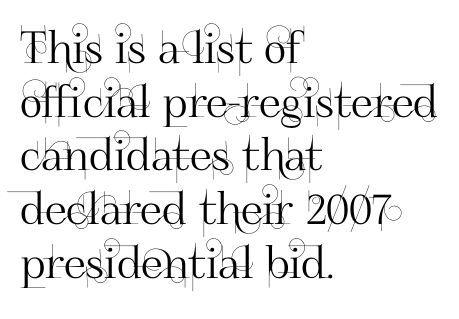
Q: Is the text italic (slanted)? A: No, it is upright.
Q: Is the typeface a serif or a sans-serif typeface? A: Sans-serif.
Q: Is the text underlined? A: No.
Q: How is the paragraph aligned? A: Left-aligned.
Q: Is the spacing between letters normal or unusually wide? A: Normal.
Q: Width (condensed, normal, or wide)? A: Normal.
Q: Stroke contrast? A: High.
Q: x-height? A: Small.
Q: Monospaced? A: No.
